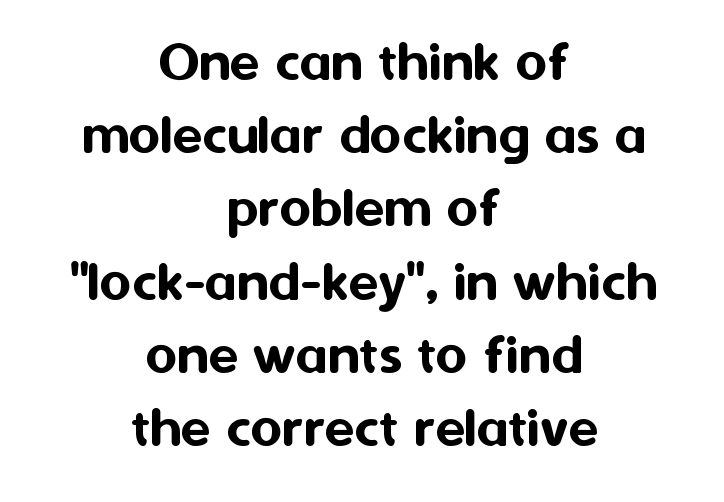
The image shows 61 px sans-serif type, upright; set centered, line spacing 1.2x, normal letter spacing, not underlined; medium stroke contrast and a medium x-height.
